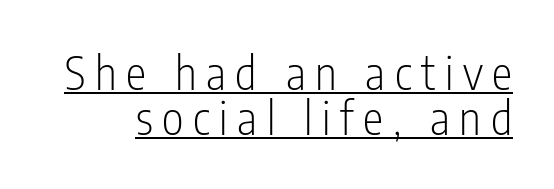
Honestly, the rows look squashed on top of each other. How are the letters spaced? Widely, with obvious added tracking. Observe the absence of serifs on each vertical stroke in this sample. Looks like regular typesetting: each glyph gets only the width it needs.
